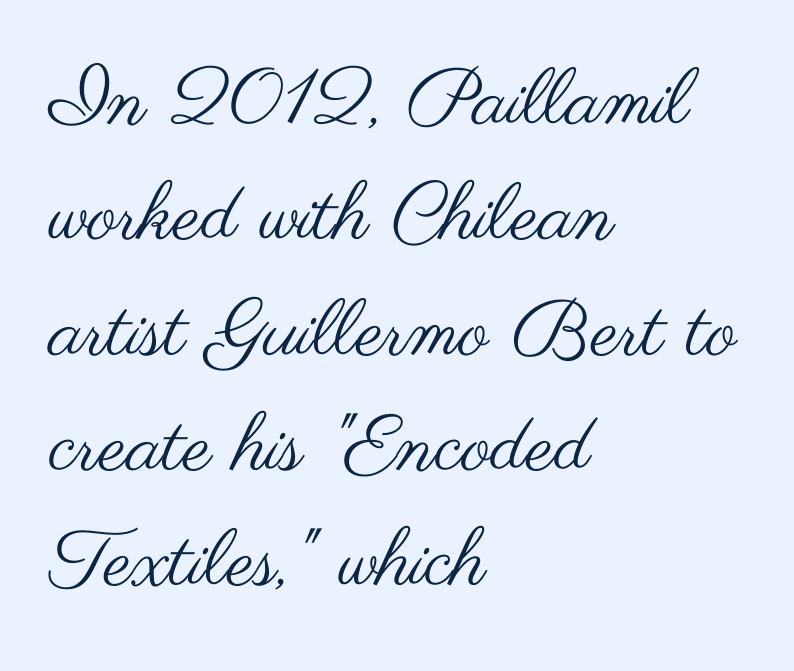
In terms of letterspacing, this is plain default setting. You could not count columns in this text — the font is proportionally spaced. Honestly, there is no underline to notice here at all. What's the leading like? Ordinary, nothing unusual.
